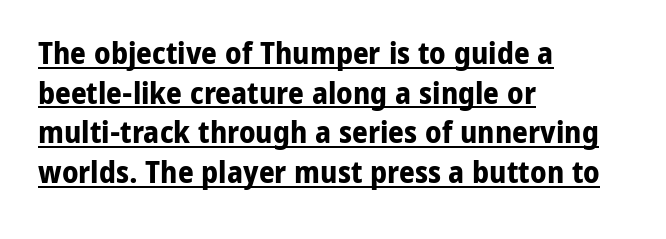
The image shows 31 px bold sans-serif type, upright; set left-aligned, normal line spacing (1.28x), normal letter spacing, underlined; low stroke contrast and a medium x-height.
